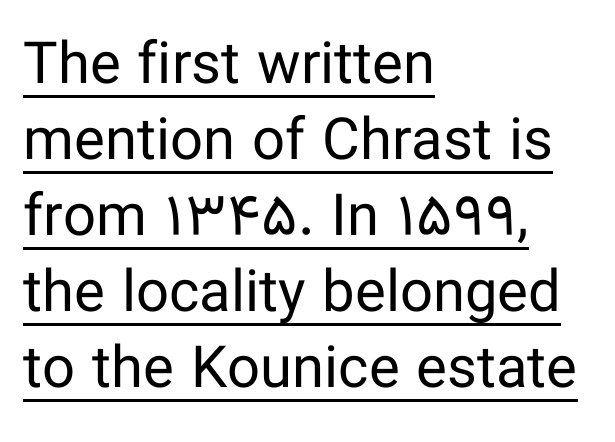
Reading down the block, your eye returns to a fixed left position each line. Serifs: no, the terminals of the letterforms are clean. Here the glyphs are tracked normally, forming tight word shapes. Do the letters lean? They stand straight.
